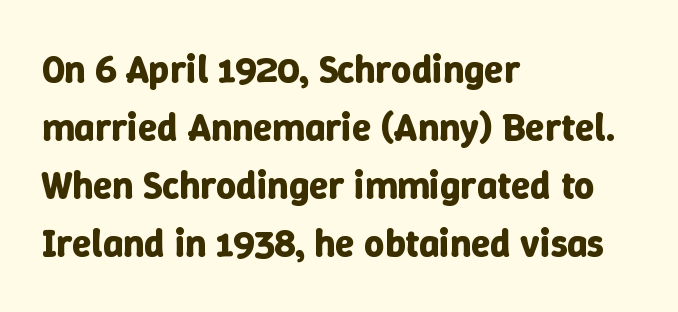
Posture: straight, roman, zero tilt. The letterforms sit shoulder to shoulder at normal distance. Caption: multi-line text, flush left, ragged right. Proportional: the letters do not fall into vertical columns.
